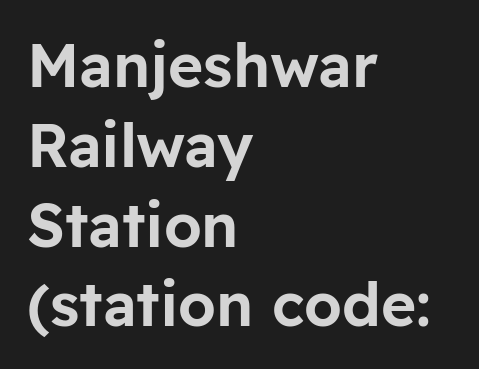
The image shows 60 px sans-serif type, upright; set left-aligned, normal line spacing (1.33x), normal letter spacing, not underlined; low stroke contrast and a medium x-height.
